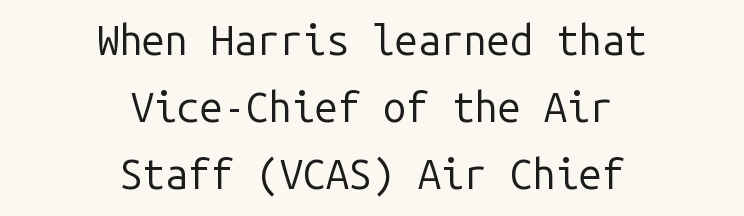
Q: Is the text bold? A: No.
Q: Is the text italic (slanted)? A: No, it is upright.
Q: Is the typeface a serif or a sans-serif typeface? A: Sans-serif.
Q: Is the text underlined? A: No.
Q: How is the paragraph aligned? A: Centered.
Q: Is the spacing between letters normal or unusually wide? A: Normal.
Q: Is the spacing between lines tight, normal or loose? A: Normal.
Q: Width (condensed, normal, or wide)? A: Normal.
Q: Stroke contrast? A: Low.
Q: x-height? A: Medium.
Q: Monospaced? A: Yes.
